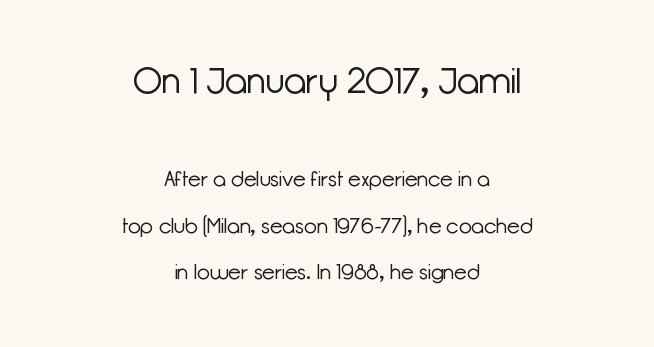
The image shows 36 px light sans-serif type, upright; set centered, loose line spacing (2.21x), normal letter spacing, not underlined; the first (top) block is 1.71x larger; low stroke contrast and a medium x-height.
